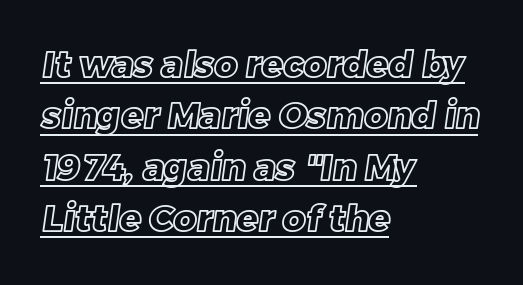
The glyphs are accompanied by a horizontal stroke just below them. This block has exactly the height ordinary leading produces. Horizontal alignment here is leftward, the default for most running prose. The type is set solid horizontally, with unmodified tracking.
